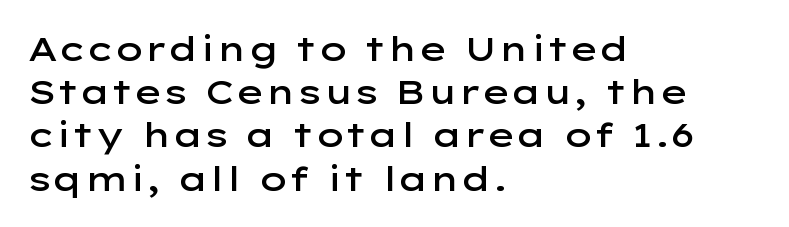
Q: Is the text bold? A: Semi-bold.
Q: Is the text italic (slanted)? A: No, it is upright.
Q: Is the typeface a serif or a sans-serif typeface? A: Sans-serif.
Q: Is the text underlined? A: No.
Q: How is the paragraph aligned? A: Left-aligned.
Q: Is the spacing between letters normal or unusually wide? A: Normal.
Q: Is the spacing between lines tight, normal or loose? A: Normal.
Q: Width (condensed, normal, or wide)? A: Wide.
Q: Stroke contrast? A: Low.
Q: x-height? A: Medium.
Q: Monospaced? A: No.
